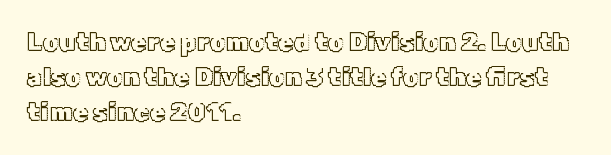
The image shows 25 px text type, upright; set left-aligned, normal line spacing (1.4x), normal letter spacing, not underlined.
